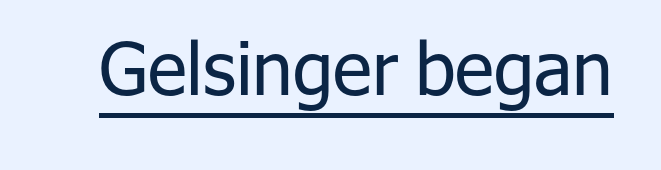
{"serif": "no", "italic": "no", "bold": "no", "weight": "regular", "width": "normal", "stroke_contrast": "low", "x_height": "medium", "monospaced": "no", "underline": "yes", "letter_spacing": "normal", "letter_spacing_em": 0.0, "glyph_px": 73}
